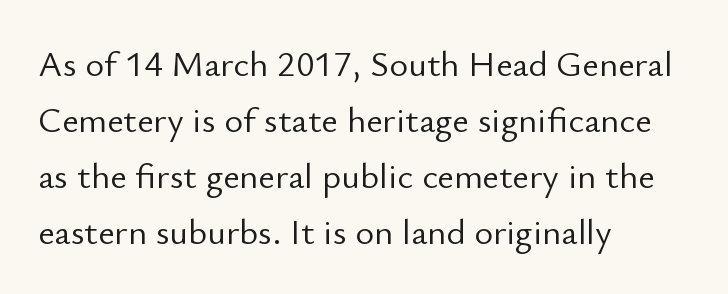
The image shows 36 px light sans-serif type, upright; set left-aligned, normal line spacing (1.56x), normal letter spacing, not underlined; low stroke contrast and a small x-height.
